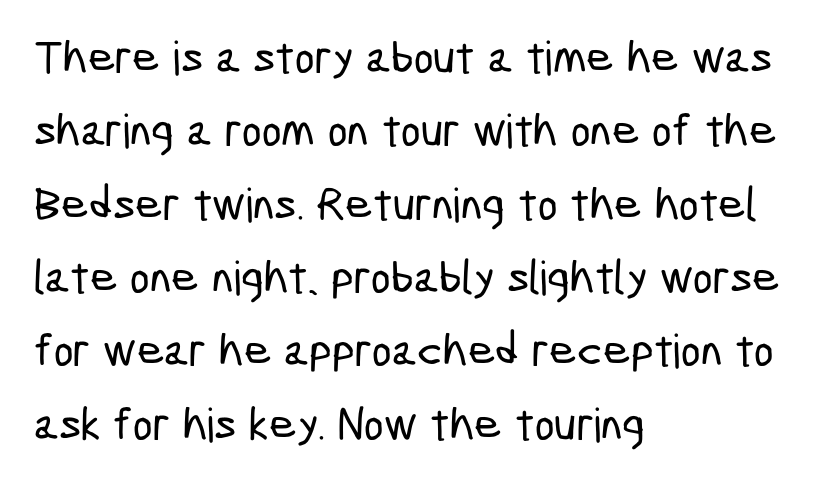
{"serif": "no", "width": "condensed", "stroke_contrast": "low", "x_height": "medium", "monospaced": "no", "underline": "no", "align": "left", "line_spacing": "normal", "line_spacing_ratio": 1.56, "letter_spacing": "normal", "letter_spacing_em": 0.0, "glyph_px": 47}
